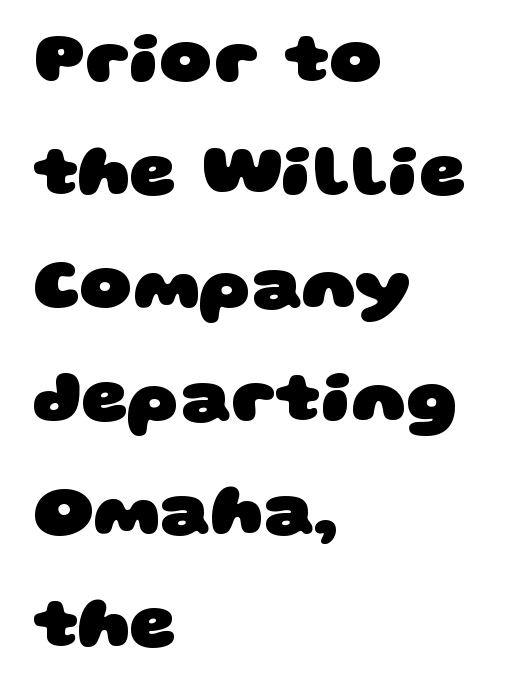
The characters look thick and weighty, a clear bold. Reading down the block, your eye returns to a fixed left position each line. Default kerning and tracking; the words read as compact shapes. The area under the type is left untouched. Looks like regular typesetting: each glyph gets only the width it needs. The rows are spaced the way most documents space them.
